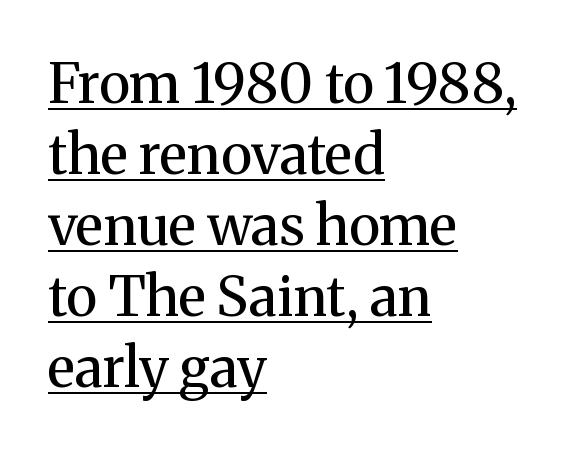
The letters sit at their default tracking, neither squeezed nor spread. Compared with typical paragraphs, the rows here are spaced about the same. A typesetter would call this proportional, since set widths differ per character. You can see a thin bar hugging the bottom of the glyphs.
